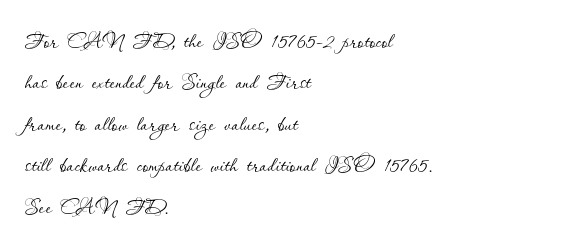
{"bold": "no", "weight": "thin", "width": "normal", "stroke_contrast": "low", "x_height": "small", "monospaced": "no", "underline": "no", "align": "left", "line_spacing": "normal", "line_spacing_ratio": 1.43, "letter_spacing": "normal", "letter_spacing_em": 0.0, "glyph_px": 29}
